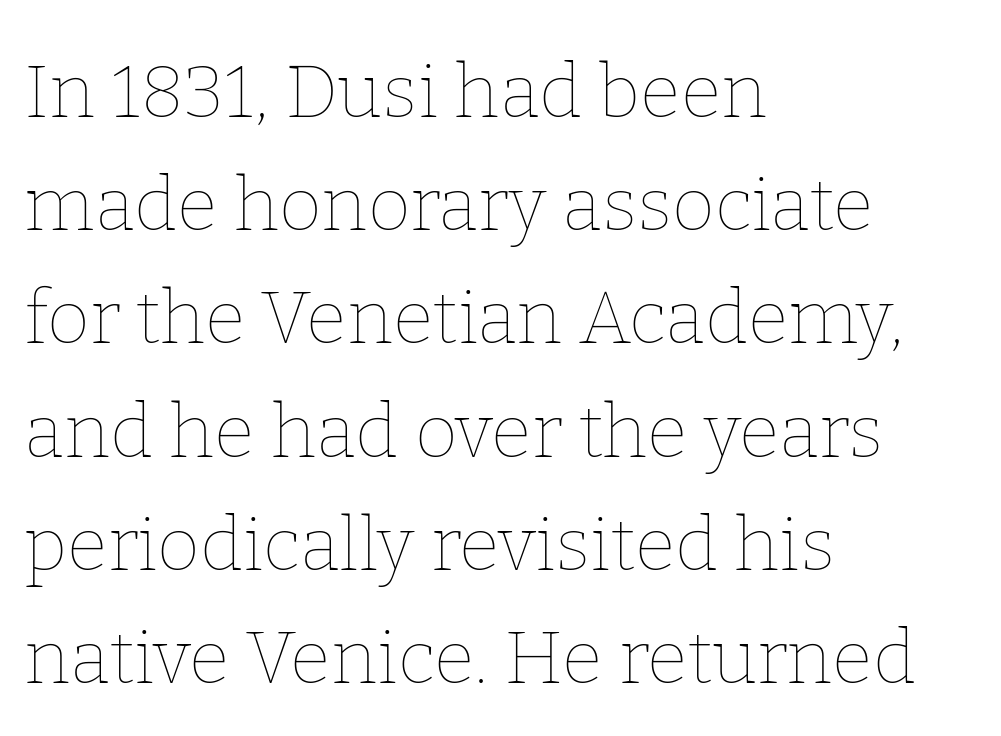
{"italic": "no", "bold": "no", "weight": "thin", "width": "normal", "stroke_contrast": "low", "x_height": "medium", "monospaced": "no", "underline": "no", "align": "left", "line_spacing": "normal", "line_spacing_ratio": 1.53, "letter_spacing": "normal", "letter_spacing_em": 0.0, "glyph_px": 74}
